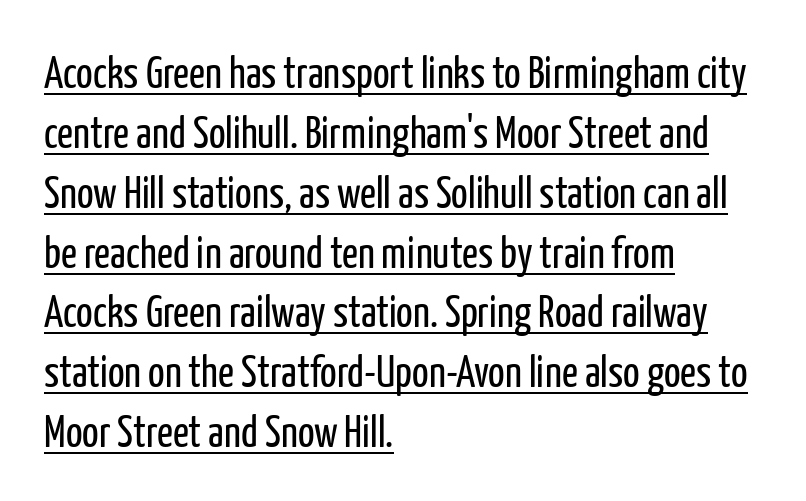
The image shows 44 px regular-weight, condensed sans-serif type, upright; set left-aligned, normal line spacing (1.36x), normal letter spacing, underlined; low stroke contrast and a medium x-height.
